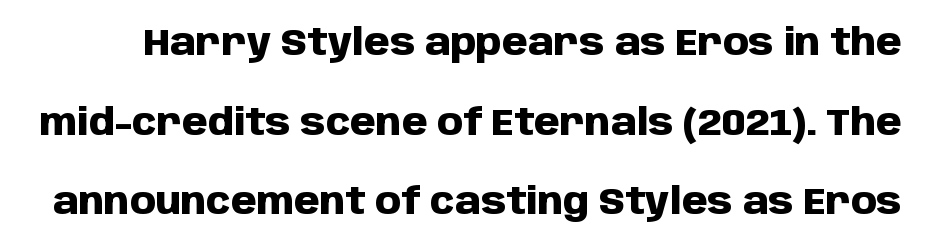
Q: Is the text bold? A: Yes.
Q: Is the text italic (slanted)? A: No, it is upright.
Q: Is the typeface a serif or a sans-serif typeface? A: Sans-serif.
Q: Is the text underlined? A: No.
Q: Is the spacing between letters normal or unusually wide? A: Normal.
Q: Is the spacing between lines tight, normal or loose? A: Loose.
Q: Width (condensed, normal, or wide)? A: Normal.
Q: Stroke contrast? A: Low.
Q: x-height? A: Large.
Q: Monospaced? A: No.
